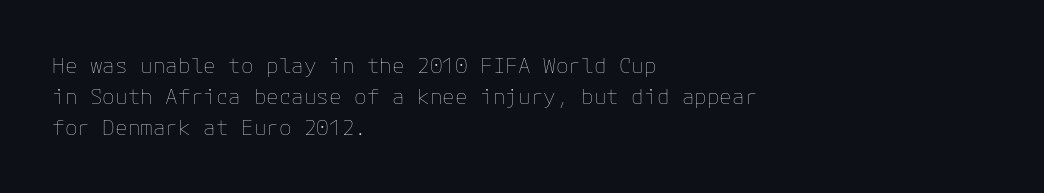
No chunkiness to these letters — they're not bold. The area under the type is left untouched. This rendering uses left alignment, leaving the right contour irregular. The font's upright variant was chosen for this text. Compared with typical body copy, the letter spacing here is the same.
